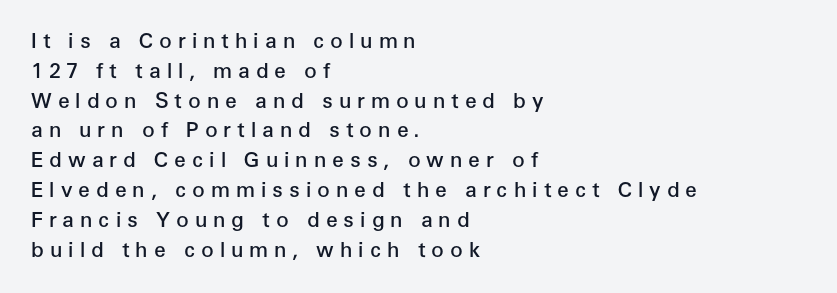
All the whitespace from short lines collects on the right. Stroke thickness is moderately raised; the sample reads as semibold. A typesetter would call this heavily tracked-out type. Bare-footed words on every line. Baseline-to-baseline distance is the conventional proportion of letter height.
